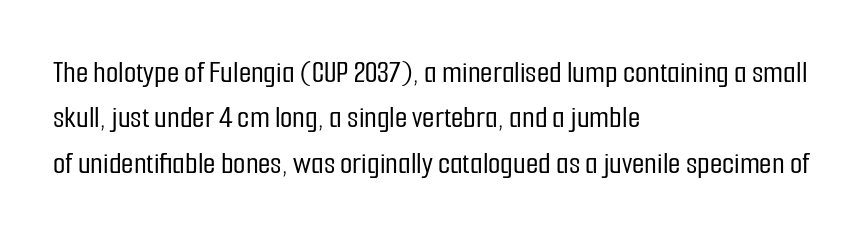
{"serif": "no", "italic": "no", "width": "condensed", "stroke_contrast": "low", "x_height": "medium", "monospaced": "no", "underline": "no", "align": "left", "line_spacing": "normal", "line_spacing_ratio": 1.42, "letter_spacing": "normal", "letter_spacing_em": 0.0, "glyph_px": 32}
